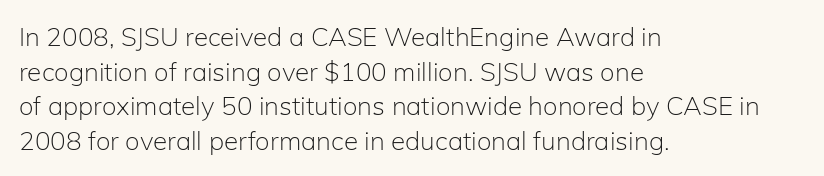
No chunkiness to these letters — they're not bold. A classic flush-left, rag-right setting is used for this passage. One glance says typical: line gaps are just what's usual. The letters sit at their default tracking, neither squeezed nor spread.
